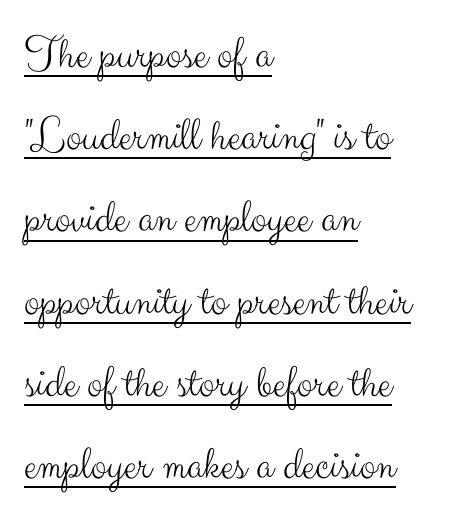
Heaviness? Minimal to ordinary, like unemphasized prose. In CSS terms this would be text-align: left. The rendering uses the underline text-decoration.
